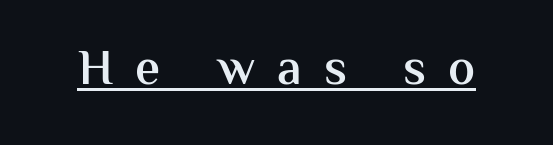
The image shows 50 px semibold sans-serif type, upright; set unusually wide letter spacing (+0.44 em), underlined; medium stroke contrast and a medium x-height.
